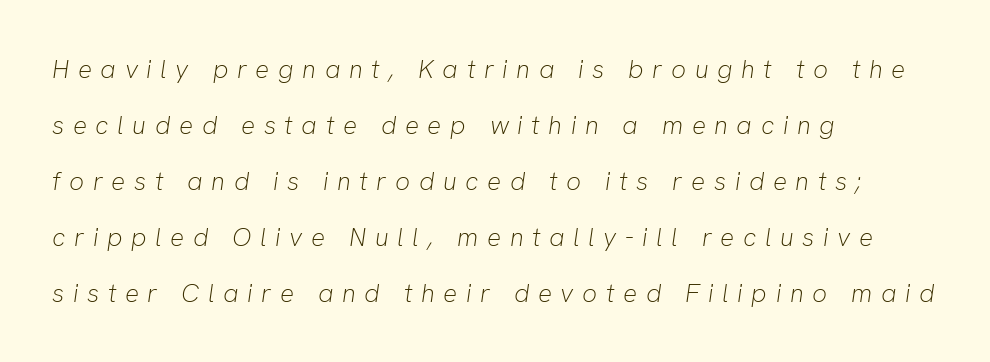
{"italic": "yes", "lean": "right", "slant_degrees": 8, "bold": "no", "underline": "no", "align": "left", "line_spacing": "loose", "line_spacing_ratio": 2.15, "letter_spacing": "wide", "letter_spacing_em": 0.33, "glyph_px": 26}
